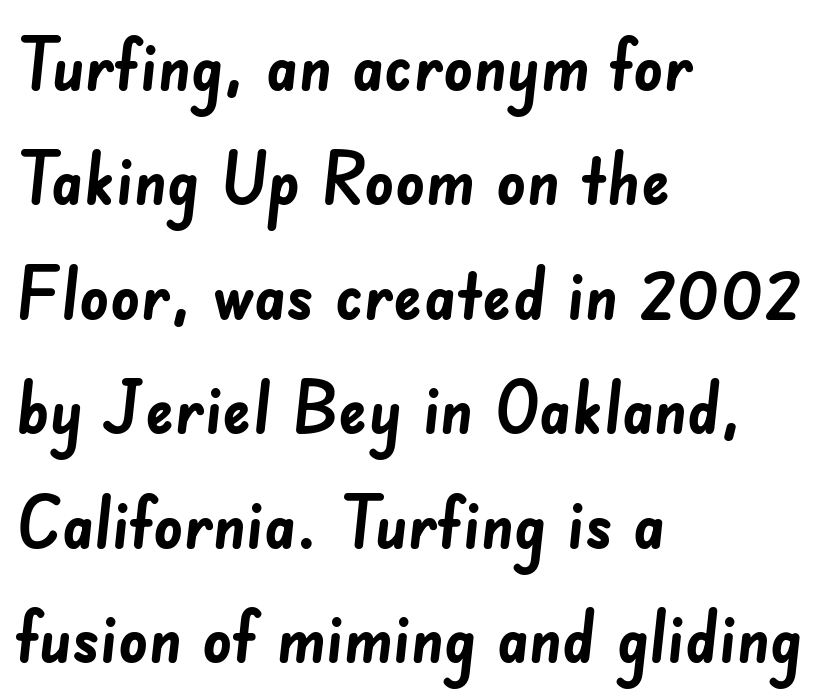
Q: Is the text bold? A: Yes.
Q: Is the typeface a serif or a sans-serif typeface? A: Sans-serif.
Q: Is the text underlined? A: No.
Q: How is the paragraph aligned? A: Left-aligned.
Q: Is the spacing between letters normal or unusually wide? A: Normal.
Q: Is the spacing between lines tight, normal or loose? A: Normal.
Q: Width (condensed, normal, or wide)? A: Normal.
Q: Stroke contrast? A: Low.
Q: x-height? A: Small.
Q: Monospaced? A: No.
